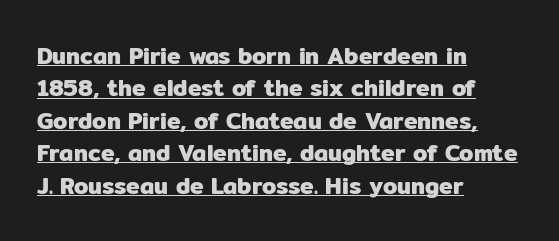
This sample carries an underscore along the baseline area. Vertical strokes here are truly vertical. In terms of leading, this rendering sits right in the middle. Standard letterfit; no display-style spreading of the glyphs.
